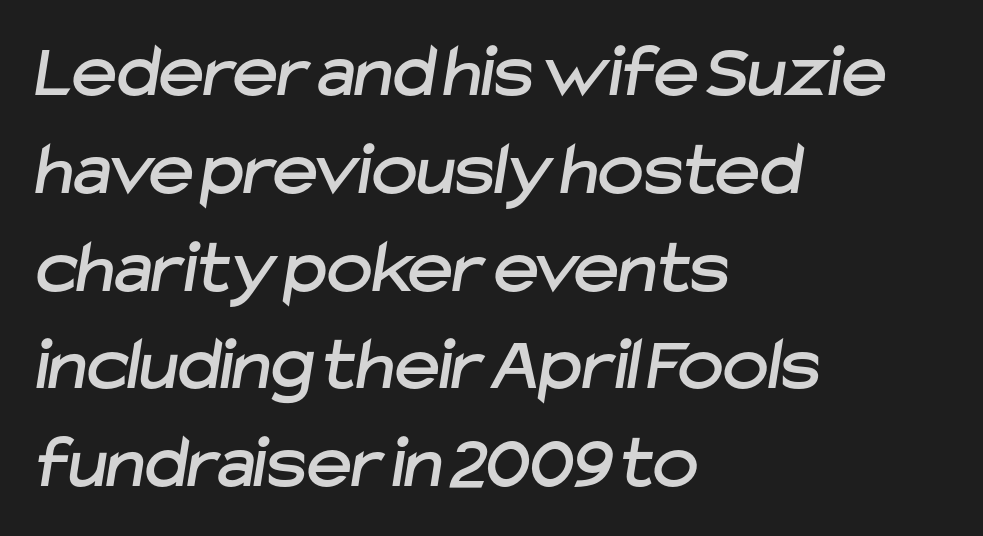
{"serif": "no", "width": "normal", "stroke_contrast": "low", "x_height": "medium", "monospaced": "no", "underline": "no", "align": "left", "line_spacing": "normal", "line_spacing_ratio": 1.27, "letter_spacing": "normal", "letter_spacing_em": 0.0, "glyph_px": 77}
